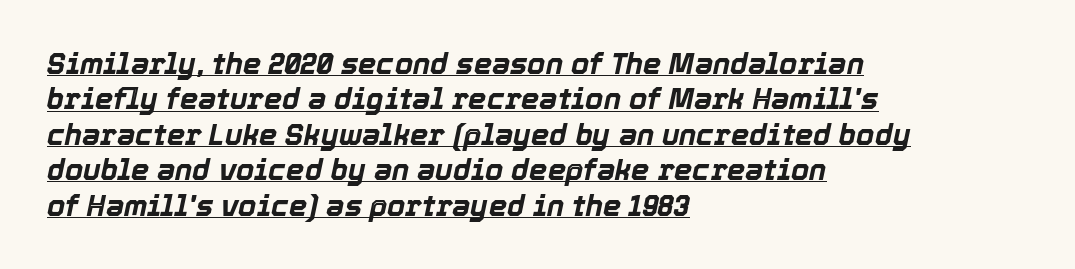
{"italic": "yes", "lean": "right", "slant_degrees": 12, "bold": "yes", "weight": "bold", "width": "normal", "x_height": "medium", "monospaced": "no", "underline": "yes", "align": "left", "line_spacing_ratio": 1.22, "letter_spacing": "normal", "letter_spacing_em": 0.0, "glyph_px": 29}
